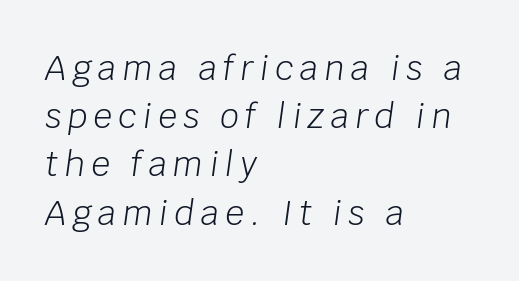
The image shows 33 px light type, italic (leaning right); set left-aligned, normal line spacing (1.46x), not underlined; low stroke contrast and a large x-height.
